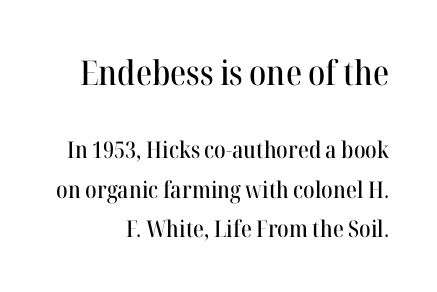
The image shows 34 px serif type, upright; set line spacing 1.71x, normal letter spacing, not underlined; the first (top) block is 1.48x larger; high stroke contrast and a medium x-height.
